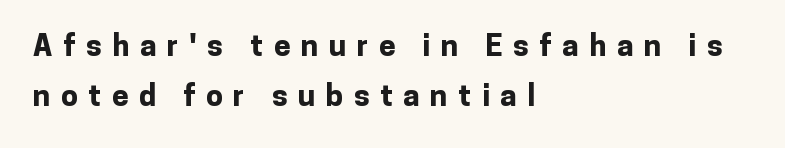
{"serif": "no", "italic": "no", "bold": "yes", "weight": "bold", "width": "normal", "stroke_contrast": "low", "x_height": "medium", "monospaced": "no", "underline": "no", "align": "left", "line_spacing": "normal", "line_spacing_ratio": 1.68, "letter_spacing": "wide", "letter_spacing_em": 0.35, "glyph_px": 30}
